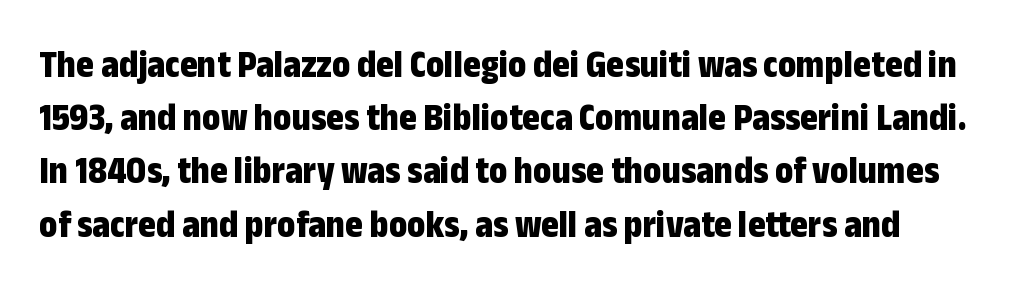
Italic: no, the glyphs are upright roman. The sample has been set heavy, in full bold. Nothing sits at the stroke ends, so this counts as sans-serif. What stands out about the letter spacing? Nothing — it is the standard amount. The strip under each line holds only bare page.
